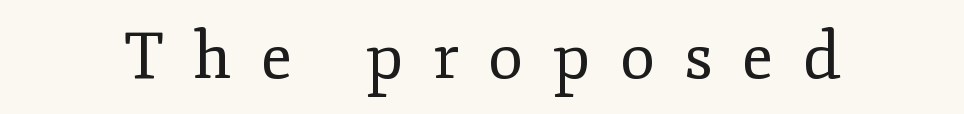
Q: Is the text bold? A: No.
Q: Is the text italic (slanted)? A: No, it is upright.
Q: Is the typeface a serif or a sans-serif typeface? A: Serif.
Q: Is the text underlined? A: No.
Q: Is the spacing between letters normal or unusually wide? A: Unusually wide.
Q: Width (condensed, normal, or wide)? A: Normal.
Q: Stroke contrast? A: Low.
Q: x-height? A: Small.
Q: Monospaced? A: No.
